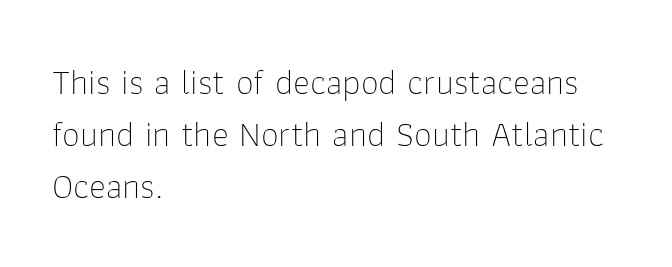
Q: Is the text bold? A: No.
Q: Is the text italic (slanted)? A: No, it is upright.
Q: Is the typeface a serif or a sans-serif typeface? A: Sans-serif.
Q: Is the text underlined? A: No.
Q: How is the paragraph aligned? A: Left-aligned.
Q: Is the spacing between letters normal or unusually wide? A: Normal.
Q: Is the spacing between lines tight, normal or loose? A: Normal.
Q: Width (condensed, normal, or wide)? A: Normal.
Q: Stroke contrast? A: Low.
Q: x-height? A: Medium.
Q: Monospaced? A: No.
